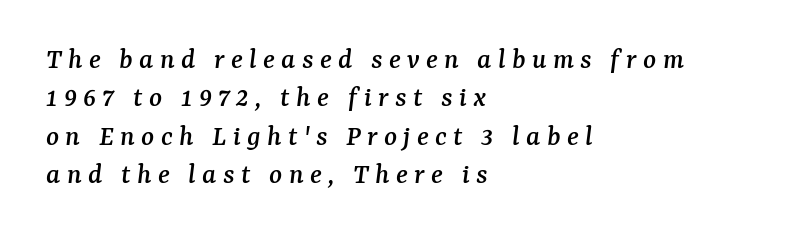
The leading is moderate, giving the passage an even texture. Note: serifs present on the glyphs. Bare-footed words on every line. You can tell it's italic because the verticals aren't actually vertical. The line texture is sparse and dotted thanks to wide tracking. The rag falls on the right side of this text block.
